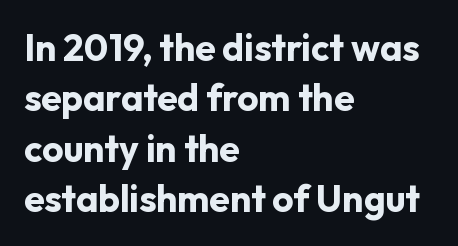
Designer's note — italics off, roman on. Leading matches the norm, producing a regular column. Students, this is bold: see how much ink each stroke carries. Character widths vary here, with narrow letters taking less room than wide ones. The passage is arranged the way most books set body copy — flush left. Nope, no serifs anywhere on these letters.
